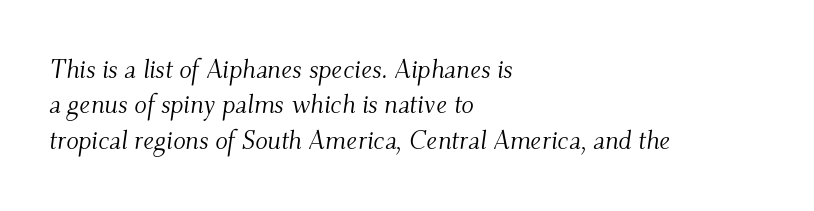
Horizontal alignment here is leftward, the default for most running prose. Does extra space separate the letters? No, they use regular spacing. Notice how the stems are inclined rather than vertical — that's the hallmark of italics. This rendering features lettering with no underline. Heaviness? Minimal to ordinary, like unemphasized prose. Summary of vertical rhythm: regular, with standard interline spacing.
